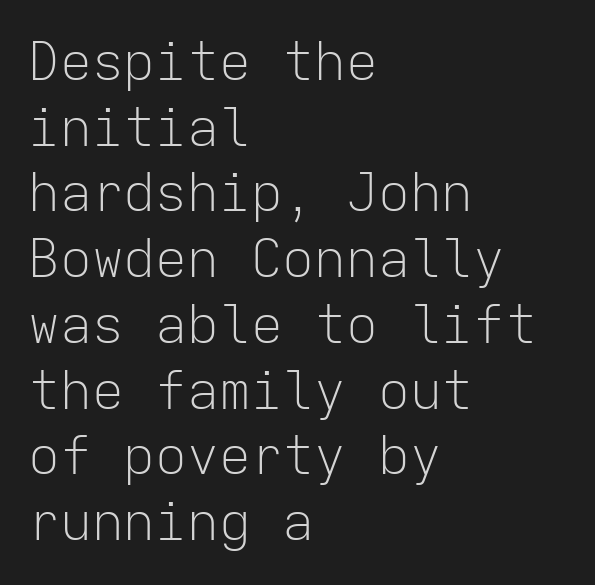
The image shows 53 px light sans-serif type, upright, monospaced; set left-aligned, line spacing 1.24x, normal letter spacing, not underlined; low stroke contrast and a medium x-height.
